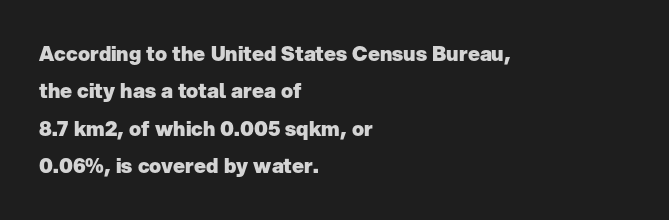
Do the letters lean? They stand straight. Rule under the text: the space is simply empty. Nothing unusual about the tracking: characters are spaced as the font intends. The ragged edge is on the right, which tells us the setting is flush left.
